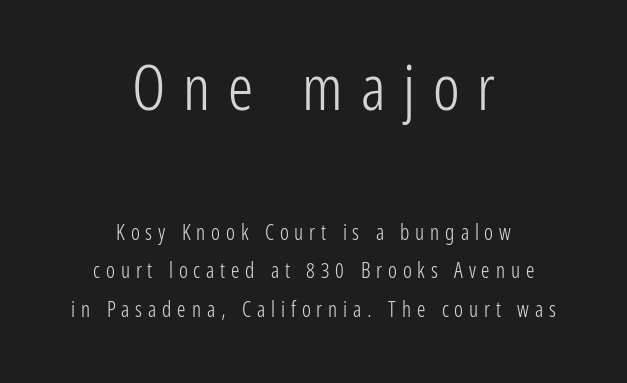
Q: Is the text bold? A: No.
Q: Is the text italic (slanted)? A: No, it is upright.
Q: Is the typeface a serif or a sans-serif typeface? A: Sans-serif.
Q: Is the text underlined? A: No.
Q: How is the paragraph aligned? A: Centered.
Q: Is the spacing between letters normal or unusually wide? A: Unusually wide.
Q: Which block of text is set in a larger size, the first (top) or the second (bottom)? A: The first (top) one.
Q: Width (condensed, normal, or wide)? A: Condensed.
Q: Stroke contrast? A: Low.
Q: x-height? A: Medium.
Q: Monospaced? A: No.
